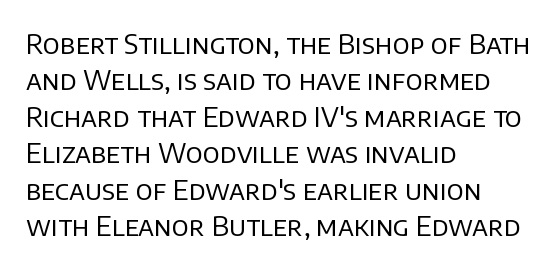
{"italic": "no", "bold": "no", "underline": "no", "align": "left", "line_spacing": "normal", "line_spacing_ratio": 1.35, "letter_spacing": "normal", "letter_spacing_em": 0.0, "glyph_px": 27}
